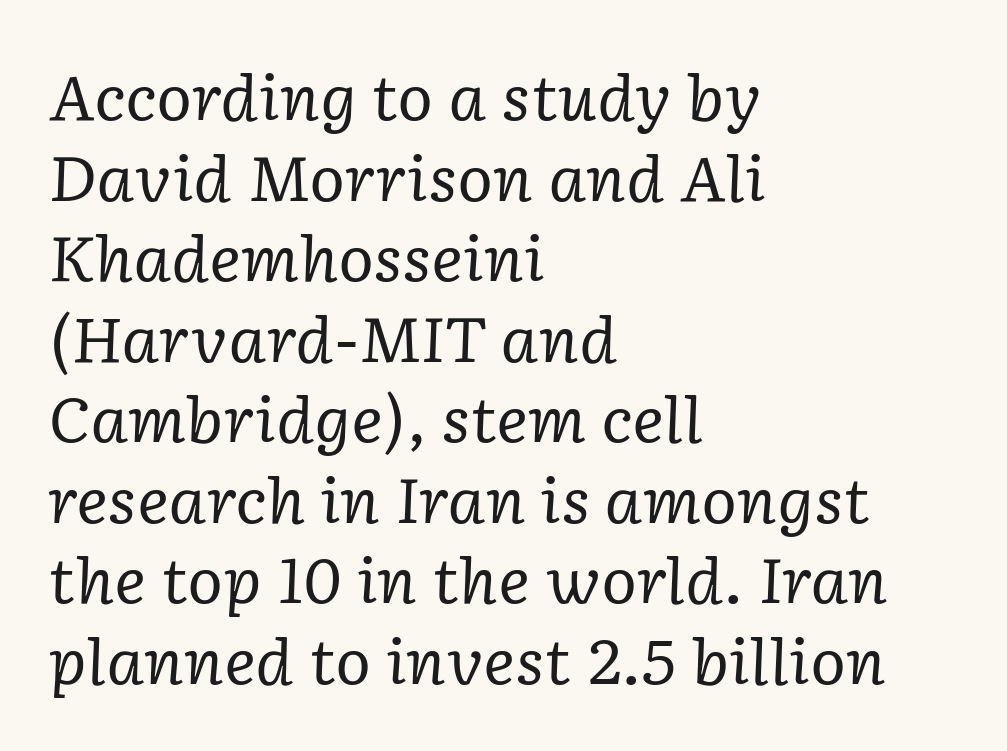
Q: Is the text bold? A: No.
Q: Is the text italic (slanted)? A: Yes, it leans right by about 2 degrees.
Q: Is the typeface a serif or a sans-serif typeface? A: Serif.
Q: Is the text underlined? A: No.
Q: How is the paragraph aligned? A: Left-aligned.
Q: Is the spacing between letters normal or unusually wide? A: Normal.
Q: Is the spacing between lines tight, normal or loose? A: Normal.
Q: Width (condensed, normal, or wide)? A: Normal.
Q: Stroke contrast? A: Low.
Q: x-height? A: Medium.
Q: Monospaced? A: No.
